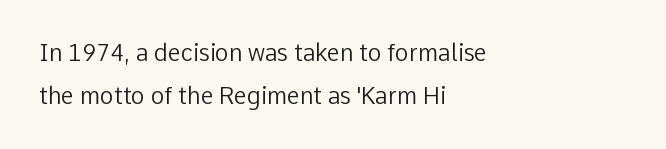
The image shows 23 px text type, upright; set left-aligned, line spacing 1.86x, normal letter spacing, not underlined.
